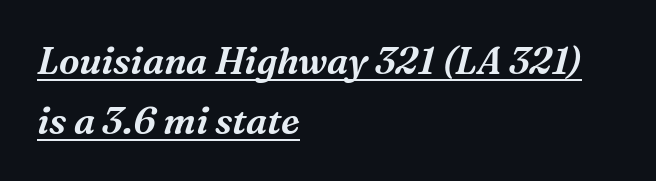
Standard letterfit; no display-style spreading of the glyphs. The passage shown stacks its lines at a standard gap. Short and long lines alike share a common starting point at left. Emphasis is given by a line drawn under the lettering.
